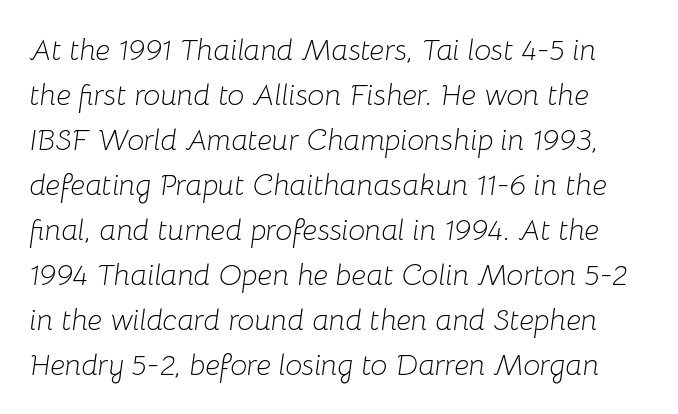
The image shows 30 px light type, italic (leaning right); set normal line spacing (1.5x), normal letter spacing, not underlined; low stroke contrast and a medium x-height.
